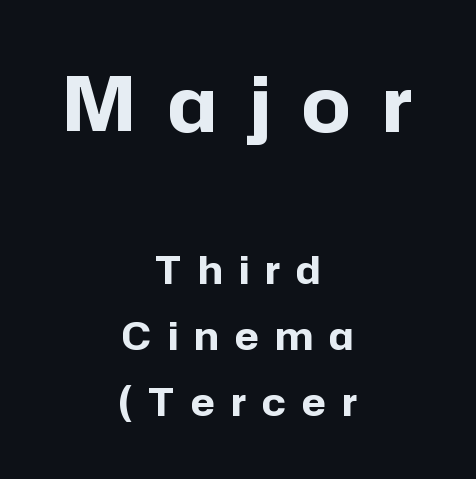
{"serif": "no", "italic": "no", "bold": "yes", "weight": "bold", "width": "normal", "stroke_contrast": "low", "x_height": "medium", "monospaced": "no", "underline": "no", "align": "center", "line_spacing_ratio": 1.74, "letter_spacing": "wide", "letter_spacing_em": 0.43, "larger_block": "first", "size_ratio": 2.0, "glyph_px": 76}
